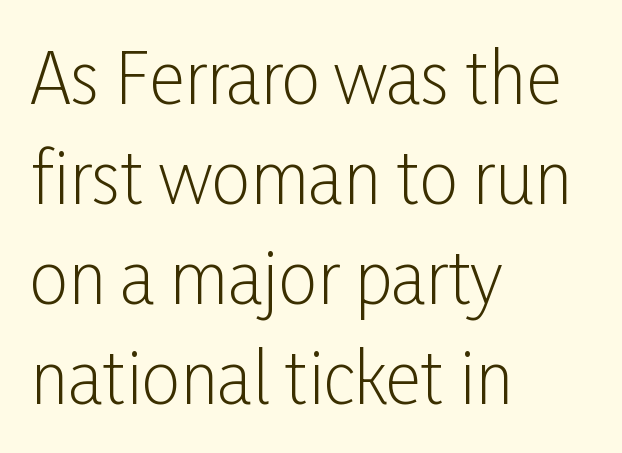
Q: Is the text bold? A: No.
Q: Is the text italic (slanted)? A: No, it is upright.
Q: Is the typeface a serif or a sans-serif typeface? A: Sans-serif.
Q: Is the text underlined? A: No.
Q: How is the paragraph aligned? A: Left-aligned.
Q: Is the spacing between letters normal or unusually wide? A: Normal.
Q: Is the spacing between lines tight, normal or loose? A: Normal.
Q: Width (condensed, normal, or wide)? A: Condensed.
Q: Stroke contrast? A: Low.
Q: x-height? A: Medium.
Q: Monospaced? A: No.
